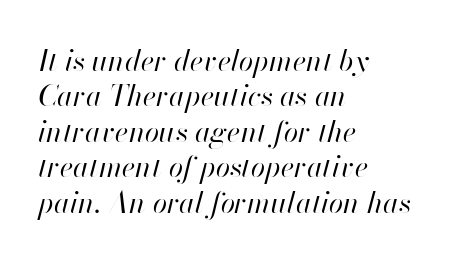
When letters slant like this, we call the style italic. This rendering features lettering with no underline. The passage is arranged the way most books set body copy — flush left. What stands out about the letter spacing? Nothing — it is the standard amount. These lines are rendered in a variable-pitch font.
